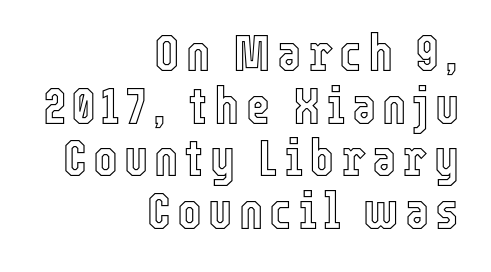
{"italic": "no", "width": "condensed", "x_height": "medium", "monospaced": "no", "underline": "no", "align": "right", "line_spacing": "tight", "line_spacing_ratio": 1.01, "glyph_px": 52}
